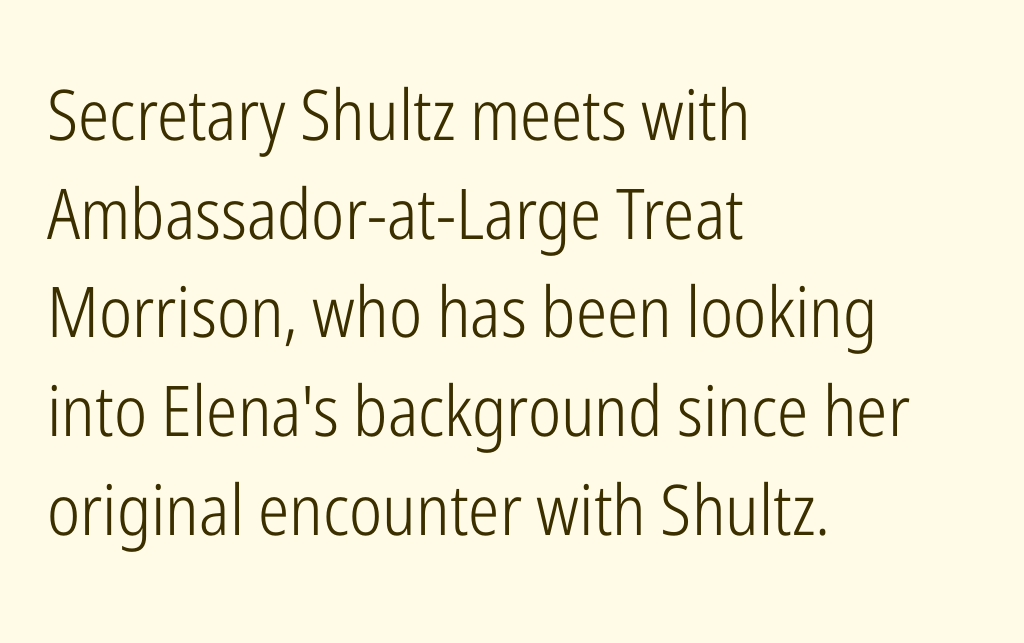
The weight tops out at a normal text grade. Character widths vary here, with narrow letters taking less room than wide ones. Regular leading. Serif or sans? Sans — the stroke terminals are bare. Does the lettering tilt? It doesn't — this is upright. This rendering uses left alignment, leaving the right contour irregular.
